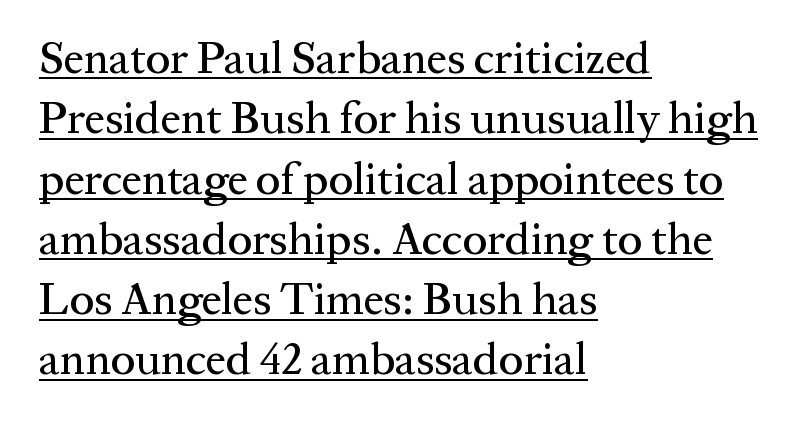
The image shows 45 px serif type, upright; set left-aligned, normal line spacing (1.34x), normal letter spacing, underlined; medium stroke contrast and a medium x-height.
